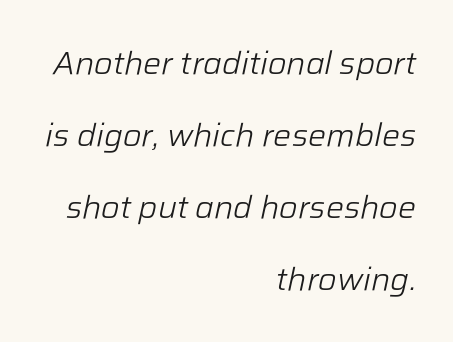
Each letter keeps its own natural width here, so spacing adapts to shape. The rag falls on the left side of this text block. Interline gaps are noticeably wide in this sample. The letterforms sit at book weight or below.
